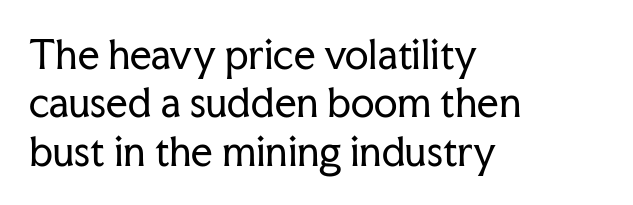
In terms of letterspacing, this is plain default setting. A typesetter would label this face a serif. The type sits square on the baseline with zero lean. Do the characters align in a grid? No, the font is proportional. Rule under the text: the space is simply empty.
